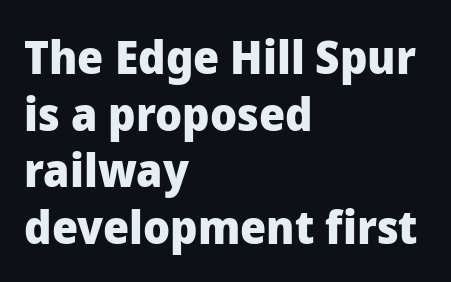
The strip under each line holds only bare page. Ascenders rise straight up at ninety degrees. Does the type have serifs? No, each stem ends abruptly. A dark, heavy texture on the line: the type is bold.
